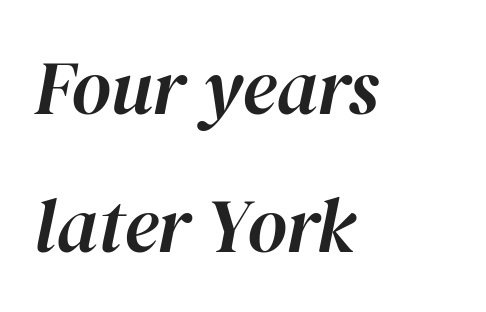
The image shows 76 px text type, italic (leaning right); set left-aligned, line spacing 1.82x, normal letter spacing, not underlined; high stroke contrast and a medium x-height.
